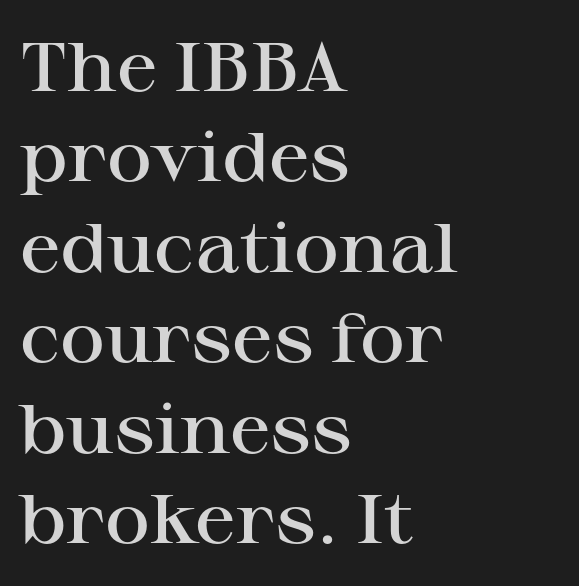
Posture: vertical. This is serif lettering, the kind often seen in printed books. Type without underlining. Line beginnings align vertically; line endings do not. The type is set solid horizontally, with unmodified tracking. Is the type bold? Partly — it's a semibold, heavier than regular but not fully bold.
